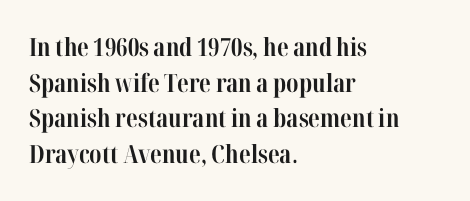
This rendering leaves character spacing at its baseline value. Any mark beneath the type? The region is blank. This is roman type, the default non-slanted kind. Pretty heavy lettering here — definitely bold. Notice how descenders clear the ascenders below comfortably — that's standard leading. All the whitespace from short lines collects on the right.
